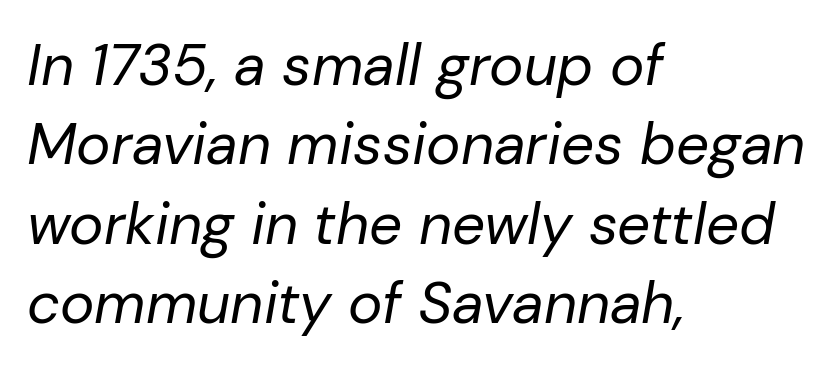
Q: Is the text bold? A: No.
Q: Is the text italic (slanted)? A: Yes, it leans right by about 10 degrees.
Q: Is the text underlined? A: No.
Q: How is the paragraph aligned? A: Left-aligned.
Q: Is the spacing between letters normal or unusually wide? A: Normal.
Q: Is the spacing between lines tight, normal or loose? A: Normal.
Q: Width (condensed, normal, or wide)? A: Normal.
Q: Stroke contrast? A: Low.
Q: x-height? A: Medium.
Q: Monospaced? A: No.
